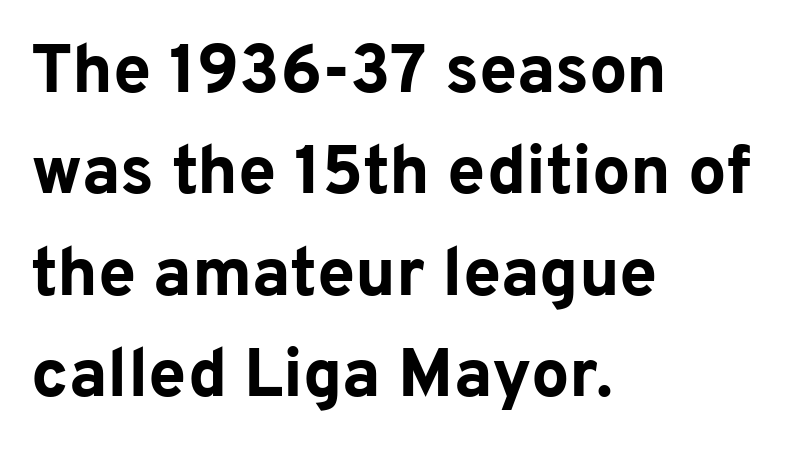
{"serif": "no", "italic": "no", "bold": "yes", "weight": "bold", "width": "normal", "stroke_contrast": "low", "x_height": "medium", "monospaced": "no", "underline": "no", "align": "left", "line_spacing": "normal", "line_spacing_ratio": 1.49, "letter_spacing": "normal", "letter_spacing_em": 0.0, "glyph_px": 68}
